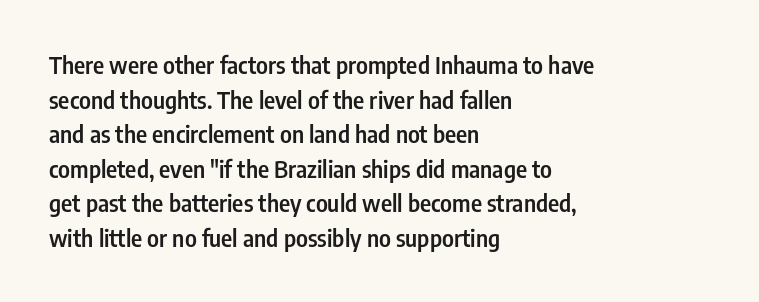
Q: Is the text bold? A: Semi-bold.
Q: Is the text italic (slanted)? A: No, it is upright.
Q: Is the text underlined? A: No.
Q: How is the paragraph aligned? A: Left-aligned.
Q: Is the spacing between letters normal or unusually wide? A: Normal.
Q: Is the spacing between lines tight, normal or loose? A: Normal.
